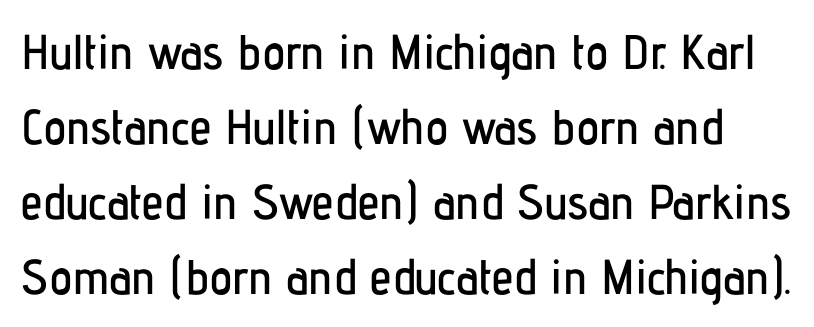
Letter spacing: default. In terms of letterform style, serifs are entirely absent. Style check: upright. The vertical gap from one line to the next is medium. The strip under each line holds only bare page.
